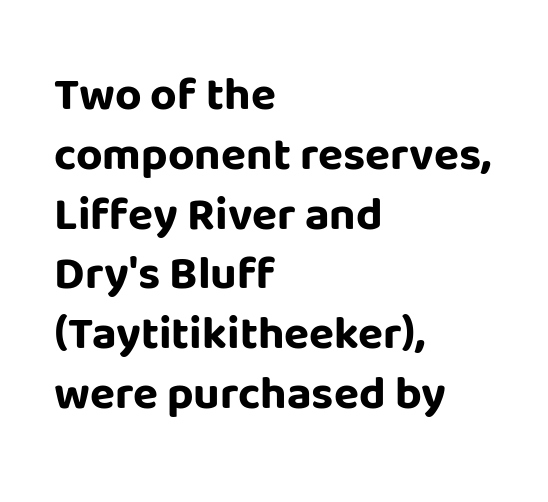
{"serif": "no", "italic": "no", "bold": "yes", "weight": "bold", "width": "normal", "stroke_contrast": "low", "x_height": "large", "monospaced": "no", "underline": "no", "align": "left", "line_spacing": "normal", "line_spacing_ratio": 1.3, "letter_spacing": "normal", "letter_spacing_em": 0.0, "glyph_px": 46}
